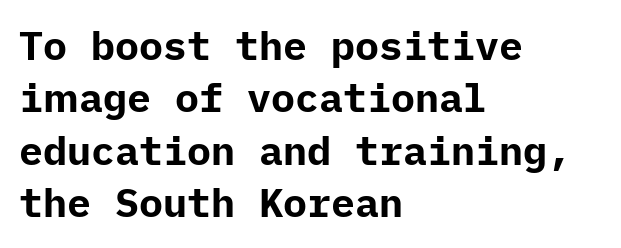
Q: Is the text bold? A: Yes.
Q: Is the text italic (slanted)? A: No, it is upright.
Q: Is the typeface a serif or a sans-serif typeface? A: Sans-serif.
Q: Is the text underlined? A: No.
Q: How is the paragraph aligned? A: Left-aligned.
Q: Is the spacing between letters normal or unusually wide? A: Normal.
Q: Is the spacing between lines tight, normal or loose? A: Normal.
Q: Width (condensed, normal, or wide)? A: Normal.
Q: Stroke contrast? A: Low.
Q: x-height? A: Medium.
